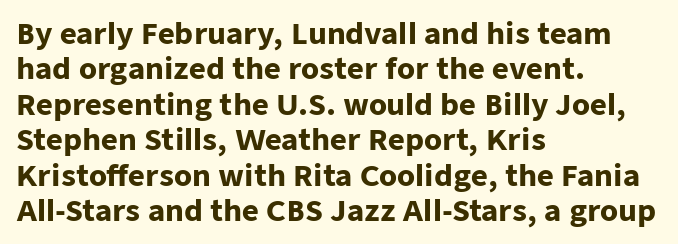
Typographically, this falls in the sans-serif category. Proportional: the letters do not fall into vertical columns. The space beneath each line is pristine and unruled. The rendering anchors every line to the left-hand side. The letters stand straight up with perfectly vertical stems.
